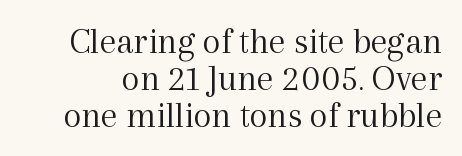
Q: Is the text bold? A: No.
Q: Is the text italic (slanted)? A: No, it is upright.
Q: Is the typeface a serif or a sans-serif typeface? A: Serif.
Q: Is the text underlined? A: No.
Q: Is the spacing between letters normal or unusually wide? A: Normal.
Q: Is the spacing between lines tight, normal or loose? A: Tight.
Q: Width (condensed, normal, or wide)? A: Normal.
Q: x-height? A: Medium.
Q: Monospaced? A: No.
